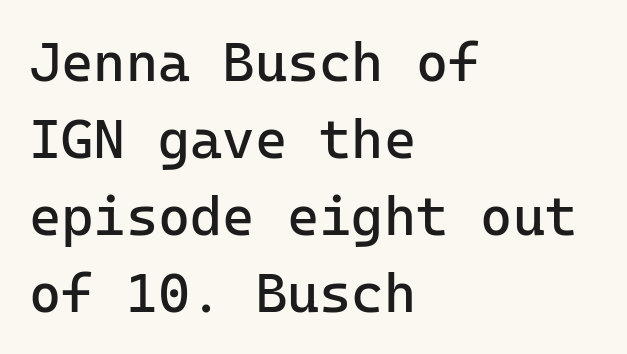
No chunkiness to these letters — they're not bold. These lines were composed using upright roman letters. Evenly set lines give the paragraph a standard silhouette. The letters sit at their default tracking, neither squeezed nor spread. Does the type have serifs? No, each stem ends abruptly.
